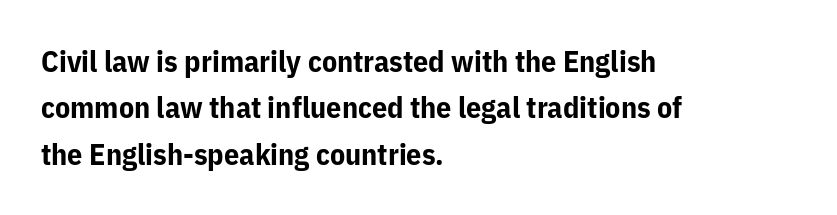
{"serif": "no", "italic": "no", "bold": "yes", "weight": "bold", "width": "normal", "stroke_contrast": "low", "x_height": "medium", "monospaced": "no", "underline": "no", "align": "left", "line_spacing": "normal", "line_spacing_ratio": 1.55, "letter_spacing": "normal", "letter_spacing_em": 0.0, "glyph_px": 30}
